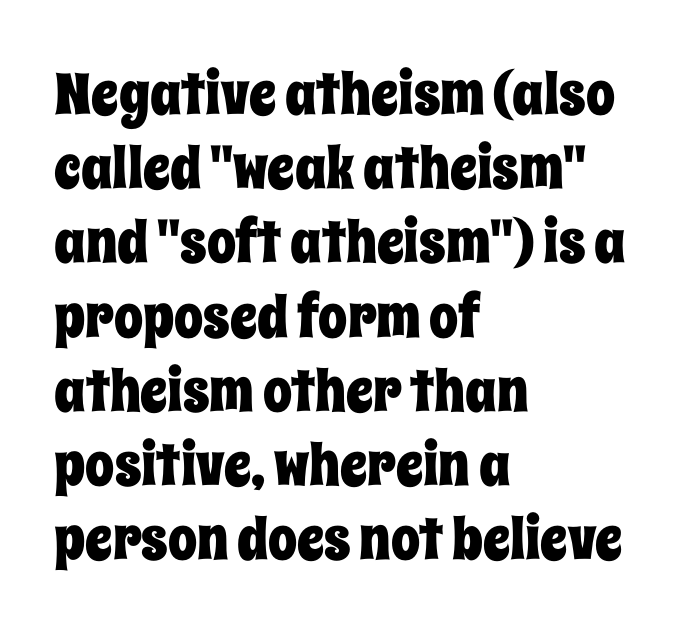
Is the letter spacing exaggerated? No — it looks like the ordinary default. This sample has the flowing, uneven cadence of proportional lettering. Do the letters lean? They stand straight. Casual observation: everything's shoved over to the left. Quick note: underline off. A normal amount of white space separates one row of letters from the next.
